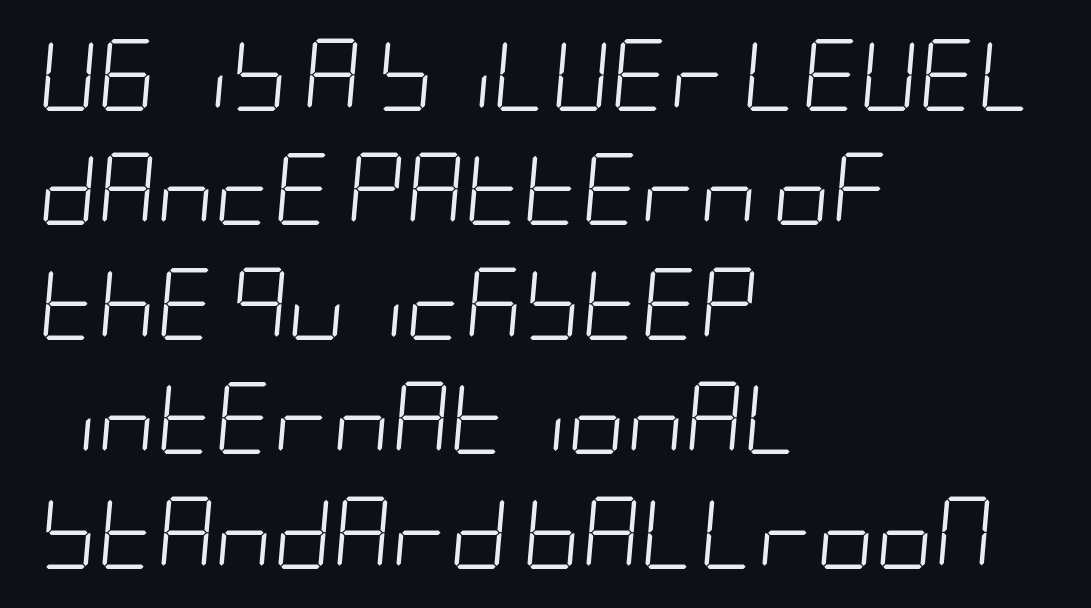
Leading matches the norm, producing a regular column. Underlining? Definitely not there. The paragraph shown leans on its left margin. Weight class: somewhere from thin through regular. The gaps between neighbouring characters are ordinary and unremarkable.
